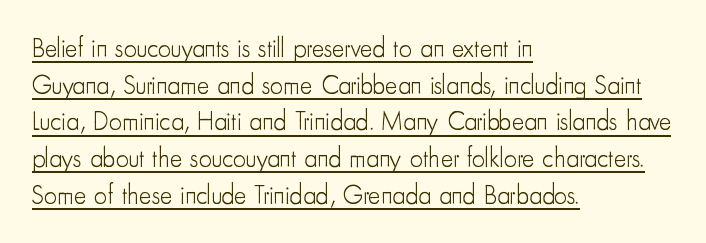
The image shows 26 px text type, upright; set left-aligned, normal line spacing (1.41x), normal letter spacing, underlined.
